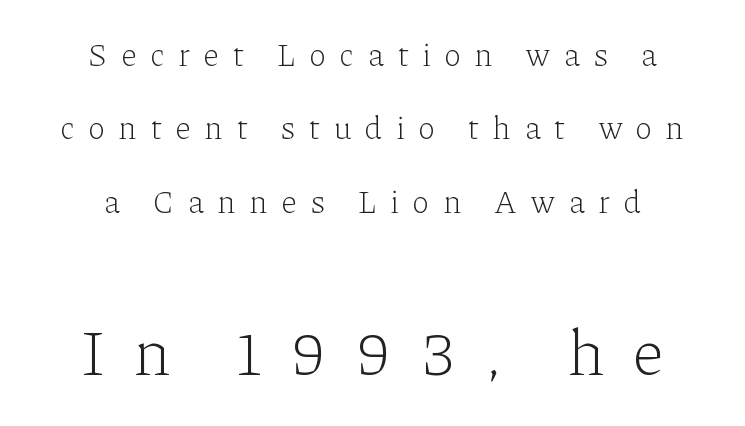
Q: Is the text bold? A: No.
Q: Is the text italic (slanted)? A: No, it is upright.
Q: Is the typeface a serif or a sans-serif typeface? A: Serif.
Q: Is the text underlined? A: No.
Q: How is the paragraph aligned? A: Centered.
Q: Is the spacing between letters normal or unusually wide? A: Unusually wide.
Q: Is the spacing between lines tight, normal or loose? A: Loose.
Q: Which block of text is set in a larger size, the first (top) or the second (bottom)? A: The second (bottom) one.
Q: Width (condensed, normal, or wide)? A: Normal.
Q: Stroke contrast? A: Low.
Q: x-height? A: Medium.
Q: Monospaced? A: No.
